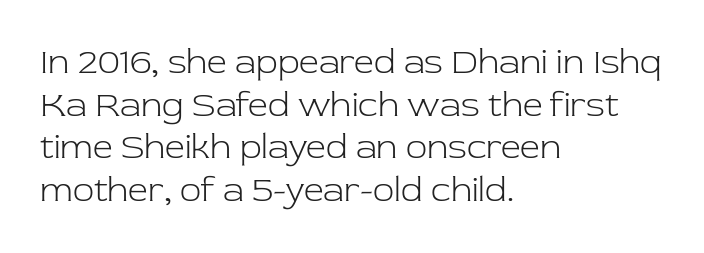
{"serif": "yes", "italic": "no", "bold": "no", "weight": "light", "width": "normal", "stroke_contrast": "low", "x_height": "medium", "monospaced": "no", "underline": "no", "align": "left", "line_spacing_ratio": 1.22, "letter_spacing": "normal", "letter_spacing_em": 0.0, "glyph_px": 35}
